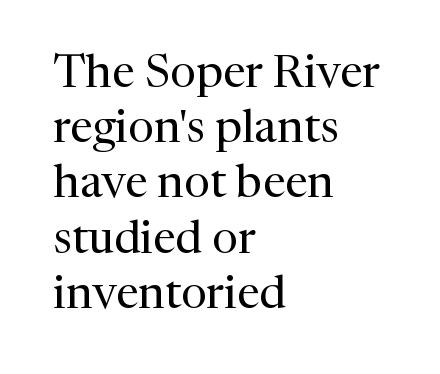
{"serif": "yes", "italic": "no", "bold": "no", "weight": "regular", "width": "normal", "stroke_contrast": "medium", "x_height": "medium", "monospaced": "no", "underline": "no", "align": "left", "line_spacing_ratio": 1.2, "letter_spacing": "normal", "letter_spacing_em": 0.0, "glyph_px": 46}
